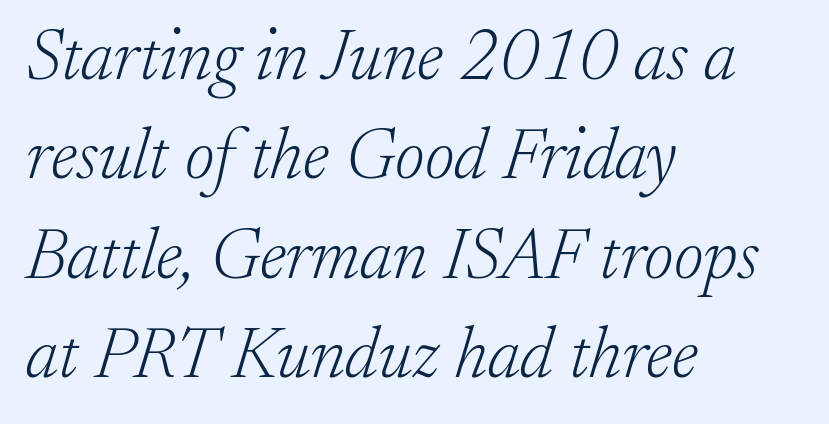
Q: Is the text bold? A: No.
Q: Is the text italic (slanted)? A: Yes, it leans right by about 17 degrees.
Q: Is the typeface a serif or a sans-serif typeface? A: Serif.
Q: Is the text underlined? A: No.
Q: How is the paragraph aligned? A: Left-aligned.
Q: Is the spacing between letters normal or unusually wide? A: Normal.
Q: Is the spacing between lines tight, normal or loose? A: Normal.
Q: Width (condensed, normal, or wide)? A: Normal.
Q: Stroke contrast? A: Low.
Q: x-height? A: Small.
Q: Monospaced? A: No.
